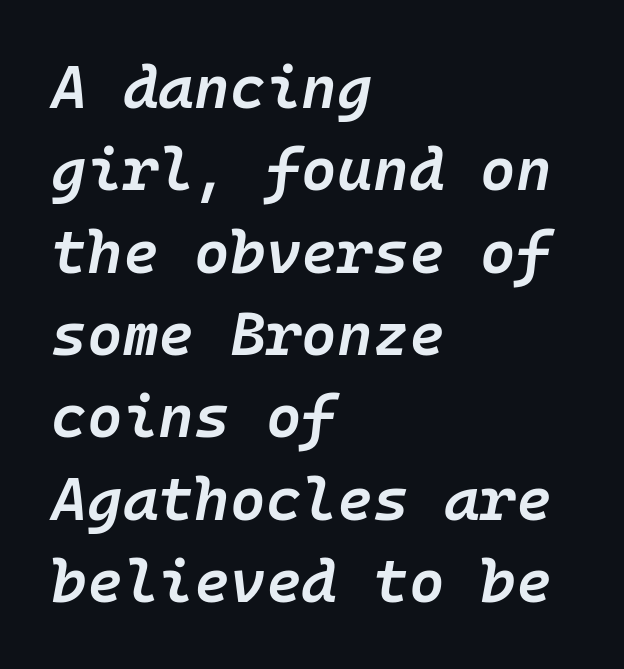
{"italic": "yes", "lean": "right", "slant_degrees": 10, "bold": "semi", "weight": "semibold", "width": "normal", "stroke_contrast": "low", "x_height": "medium", "monospaced": "yes", "underline": "no", "align": "left", "line_spacing": "normal", "line_spacing_ratio": 1.35, "letter_spacing": "normal", "letter_spacing_em": 0.0, "glyph_px": 61}
